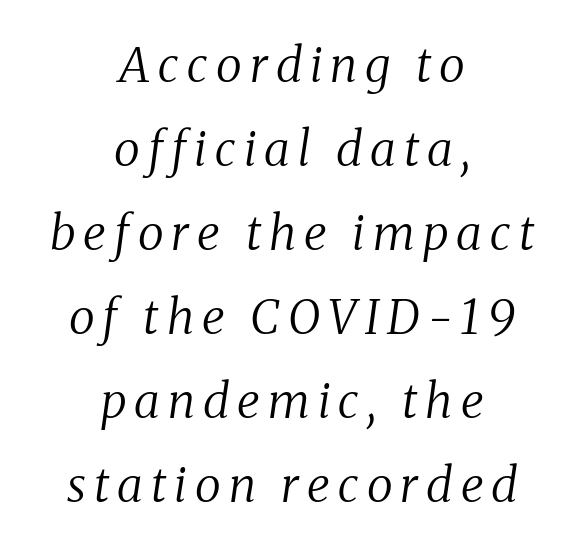
{"serif": "yes", "italic": "yes", "lean": "right", "slant_degrees": 8, "bold": "no", "weight": "regular", "width": "normal", "stroke_contrast": "medium", "x_height": "medium", "monospaced": "no", "underline": "no", "align": "center", "line_spacing_ratio": 1.75, "glyph_px": 48}
